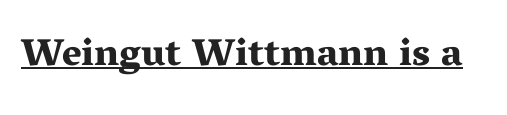
The image shows 38 px bold, wide serif type, upright; set normal letter spacing, underlined; medium stroke contrast and a medium x-height.
